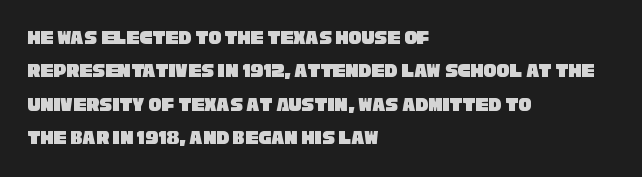
Here the glyphs are tracked normally, forming tight word shapes. Unmarked baselines from the first word to the last. Visually the block forms a straight wall on the left and a jagged coastline on the right. The space between consecutive lines is moderate.
